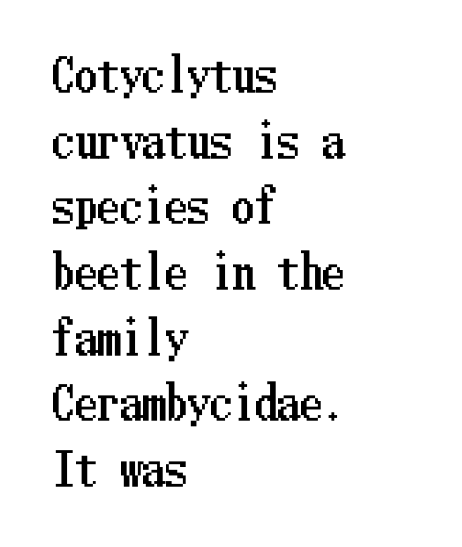
The image shows 45 px condensed type, upright; set left-aligned, normal line spacing (1.46x), normal letter spacing, not underlined; low stroke contrast and a medium x-height.
